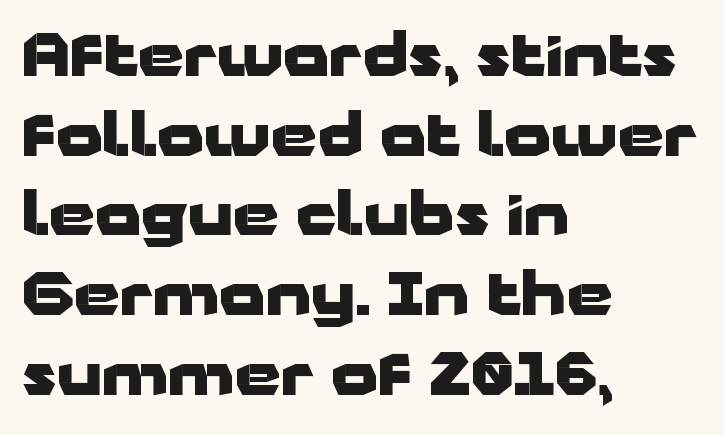
Q: Is the text bold? A: Yes.
Q: Is the text italic (slanted)? A: No, it is upright.
Q: Is the typeface a serif or a sans-serif typeface? A: Sans-serif.
Q: Is the text underlined? A: No.
Q: How is the paragraph aligned? A: Left-aligned.
Q: Is the spacing between letters normal or unusually wide? A: Normal.
Q: Is the spacing between lines tight, normal or loose? A: Normal.
Q: Width (condensed, normal, or wide)? A: Wide.
Q: Stroke contrast? A: Low.
Q: x-height? A: Medium.
Q: Monospaced? A: No.
